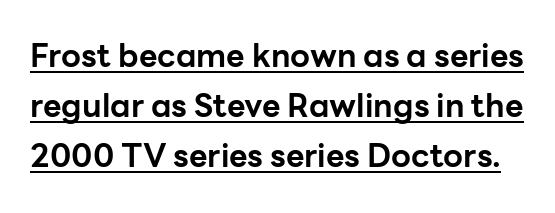
{"serif": "no", "italic": "no", "bold": "yes", "weight": "bold", "width": "normal", "stroke_contrast": "low", "x_height": "medium", "monospaced": "no", "underline": "yes", "line_spacing": "normal", "line_spacing_ratio": 1.57, "letter_spacing": "normal", "letter_spacing_em": 0.0, "glyph_px": 32}
